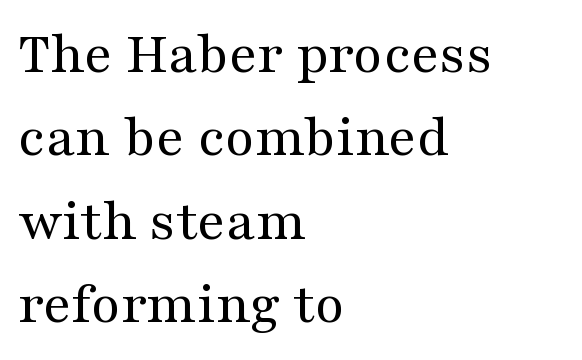
Designer's note — italics off, roman on. Observe the ordinary spacing: letters are neighbours, not strangers. This sample is left-justified, so line endings fall wherever the words run out. Clear beneath every line of the passage.
